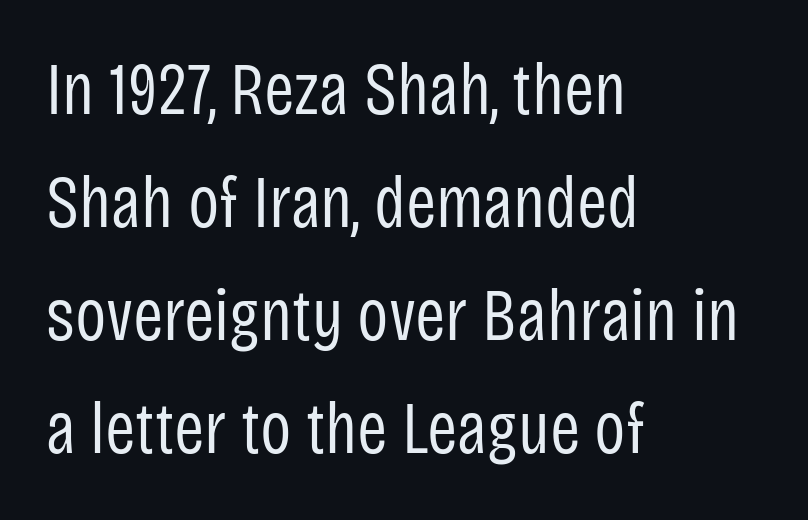
{"serif": "no", "italic": "no", "bold": "no", "weight": "regular", "width": "condensed", "stroke_contrast": "low", "x_height": "large", "monospaced": "no", "underline": "no", "align": "left", "line_spacing": "normal", "line_spacing_ratio": 1.55, "letter_spacing": "normal", "letter_spacing_em": 0.0, "glyph_px": 73}
